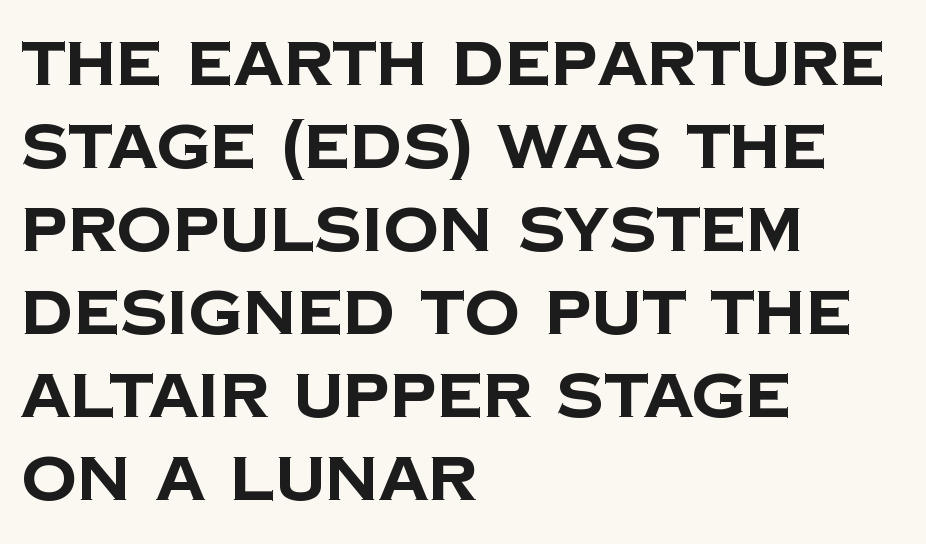
The image shows 62 px bold sans-serif type; set left-aligned, normal line spacing (1.34x), normal letter spacing, not underlined; low stroke contrast and a large x-height.
